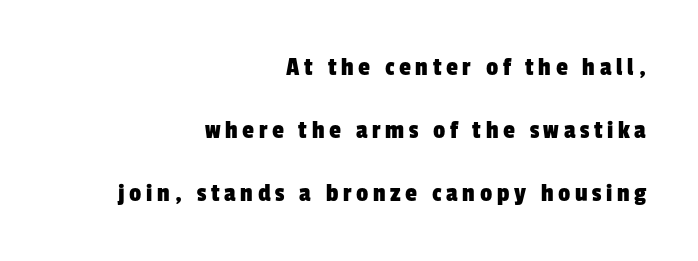
{"underline": "no", "align": "right", "line_spacing": "loose", "line_spacing_ratio": 2.33, "glyph_px": 27}
